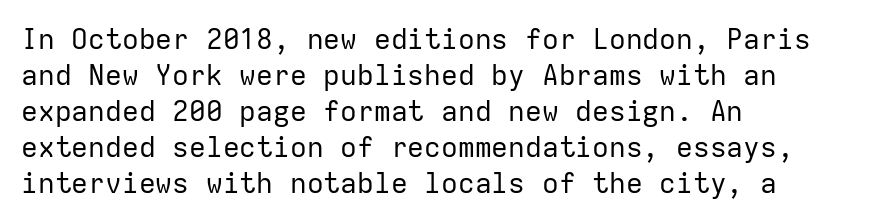
The letterforms sit shoulder to shoulder at normal distance. I'd call this a sans setting — the letters go barefoot. The designer left line spacing at the default. The area under the type is left untouched.
